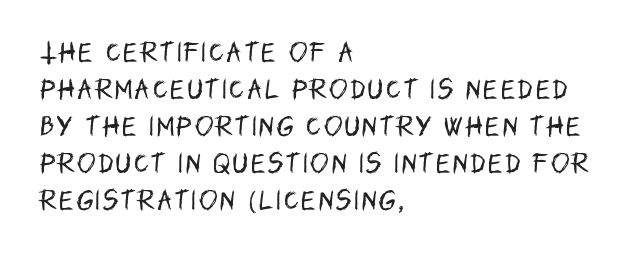
Q: Is the text bold? A: No.
Q: Is the text italic (slanted)? A: No, it is upright.
Q: Is the text underlined? A: No.
Q: How is the paragraph aligned? A: Left-aligned.
Q: Is the spacing between lines tight, normal or loose? A: Normal.
